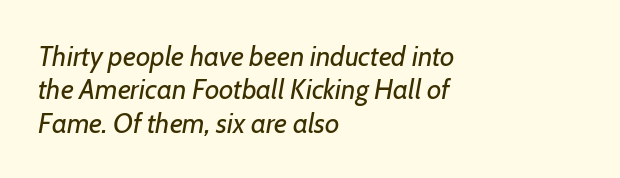
Q: Is the text bold? A: No.
Q: Is the text italic (slanted)? A: Yes, it leans right by about 7 degrees.
Q: Is the text underlined? A: No.
Q: How is the paragraph aligned? A: Left-aligned.
Q: Is the spacing between letters normal or unusually wide? A: Normal.
Q: Width (condensed, normal, or wide)? A: Normal.
Q: Stroke contrast? A: Low.
Q: x-height? A: Medium.
Q: Monospaced? A: No.
